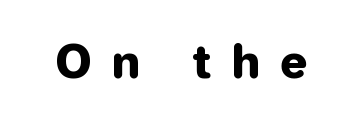
Q: Is the text italic (slanted)? A: No, it is upright.
Q: Is the typeface a serif or a sans-serif typeface? A: Sans-serif.
Q: Is the text underlined? A: No.
Q: Is the spacing between letters normal or unusually wide? A: Unusually wide.
Q: Width (condensed, normal, or wide)? A: Normal.
Q: Stroke contrast? A: Low.
Q: x-height? A: Medium.
Q: Monospaced? A: No.
